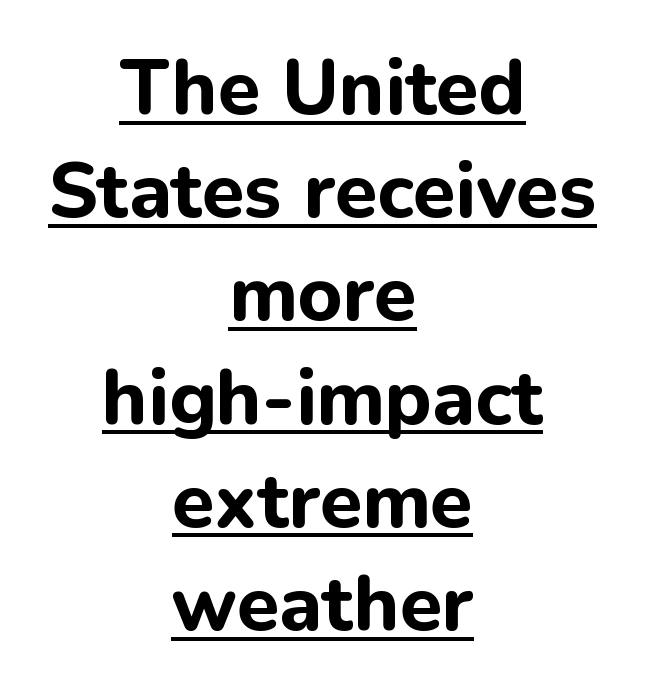
The image shows 77 px bold sans-serif type, upright; set centered, normal line spacing (1.34x), normal letter spacing, underlined; low stroke contrast and a medium x-height.
